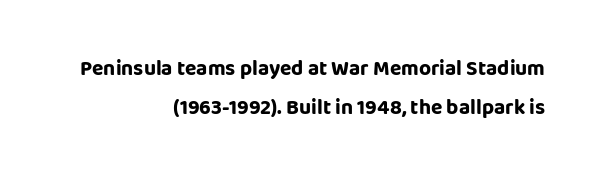
{"italic": "no", "bold": "yes", "underline": "no", "align": "right", "line_spacing_ratio": 1.84, "letter_spacing": "normal", "letter_spacing_em": 0.0, "glyph_px": 21}
